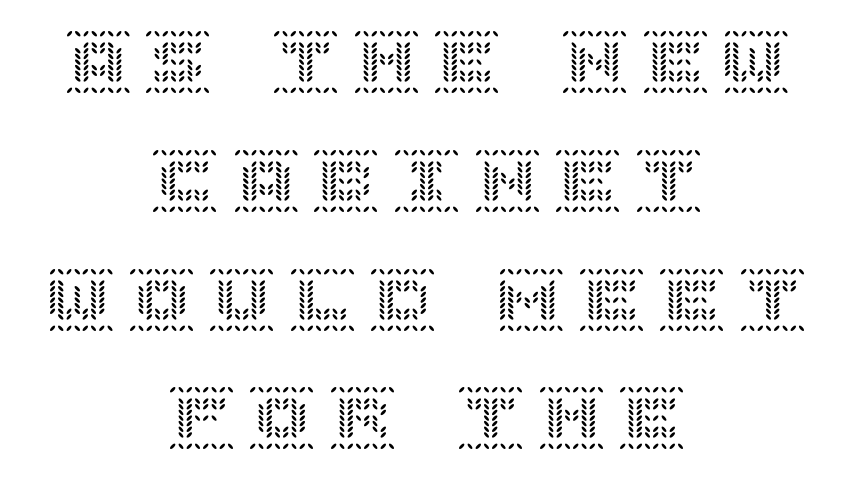
{"italic": "no", "width": "normal", "x_height": "large", "underline": "no", "align": "center", "line_spacing_ratio": 1.8, "letter_spacing": "wide", "letter_spacing_em": 0.22, "glyph_px": 66}
